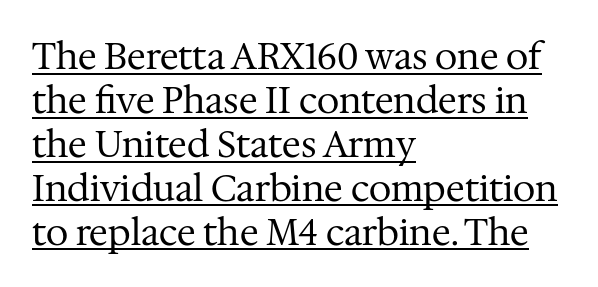
The image shows 36 px regular-weight serif type, upright; set left-aligned, line spacing 1.22x, normal letter spacing, underlined; medium stroke contrast and a medium x-height.
